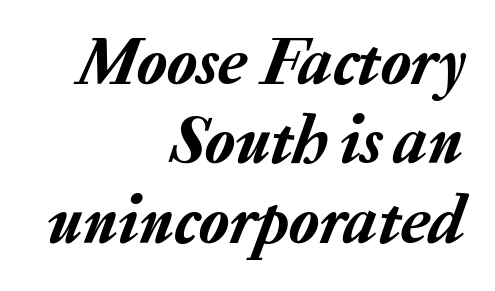
This sample uses an oblique cut, with every glyph tilted off the vertical. The rag falls on the left side of this text block. Short note: letters normally spaced. A typesetter would call this proportional, since set widths differ per character.
